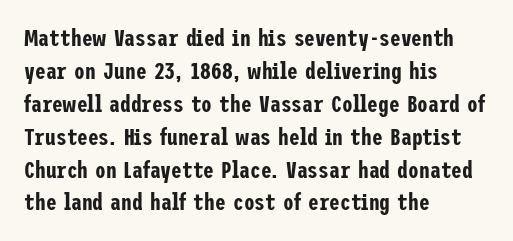
{"italic": "no", "underline": "no", "align": "left", "line_spacing": "normal", "line_spacing_ratio": 1.37, "letter_spacing": "normal", "letter_spacing_em": 0.0, "glyph_px": 24}
